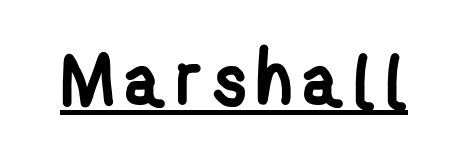
In terms of weight, the rendering is a true, heavy bold. The type family on display is of the sans-serif kind. Looks like regular typesetting: each glyph gets only the width it needs. A typographer would call this underscored text.
